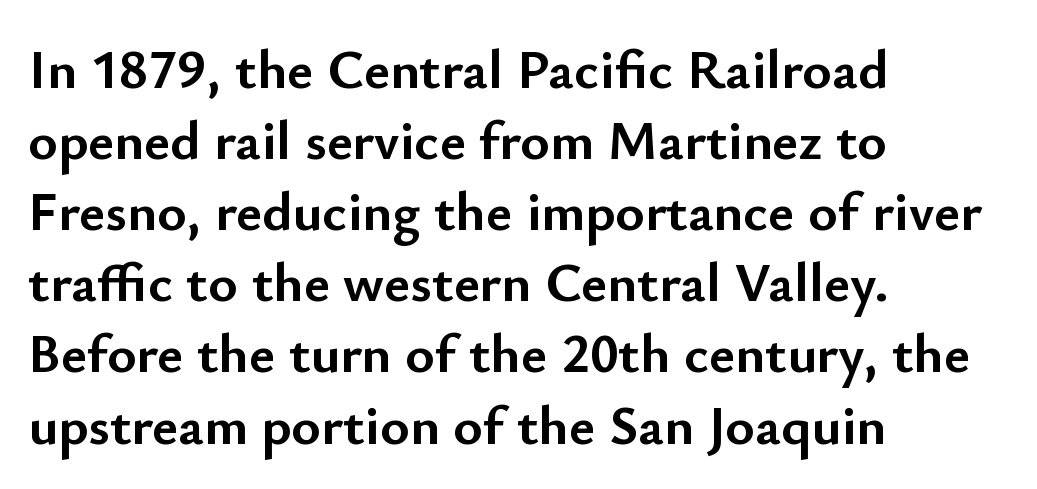
Q: Is the text bold? A: Yes.
Q: Is the text italic (slanted)? A: No, it is upright.
Q: Is the typeface a serif or a sans-serif typeface? A: Sans-serif.
Q: Is the text underlined? A: No.
Q: How is the paragraph aligned? A: Left-aligned.
Q: Is the spacing between letters normal or unusually wide? A: Normal.
Q: Is the spacing between lines tight, normal or loose? A: Normal.
Q: Width (condensed, normal, or wide)? A: Normal.
Q: Stroke contrast? A: Low.
Q: x-height? A: Small.
Q: Monospaced? A: No.
